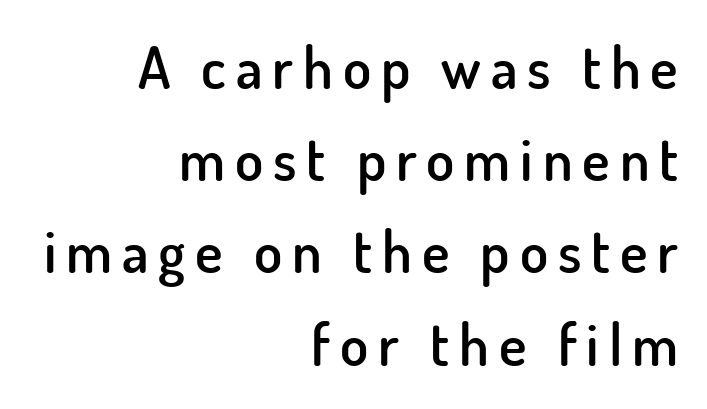
{"serif": "no", "italic": "no", "bold": "semi", "weight": "semibold", "width": "normal", "stroke_contrast": "low", "x_height": "small", "monospaced": "no", "underline": "no", "align": "right", "line_spacing": "normal", "line_spacing_ratio": 1.59, "glyph_px": 58}
